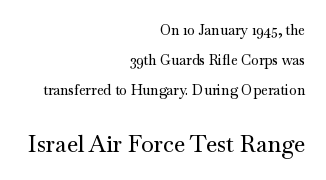
The image shows 23 px text type, upright; set right-aligned, loose line spacing (2.13x), normal letter spacing, not underlined; the second (bottom) block is 1.64x larger.
